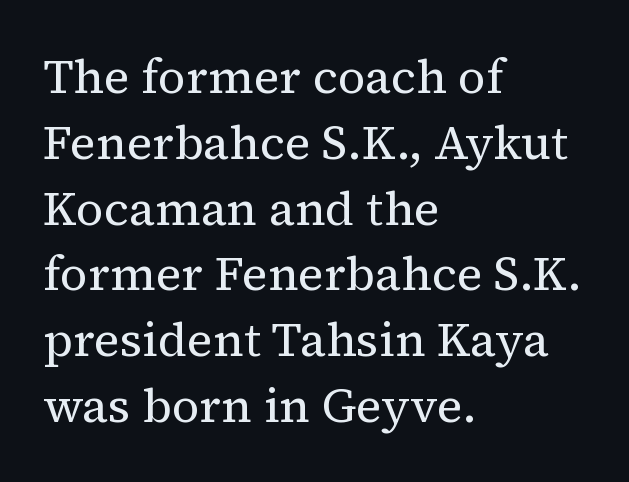
Q: Is the text bold? A: No.
Q: Is the text italic (slanted)? A: No, it is upright.
Q: Is the typeface a serif or a sans-serif typeface? A: Serif.
Q: Is the text underlined? A: No.
Q: How is the paragraph aligned? A: Left-aligned.
Q: Is the spacing between letters normal or unusually wide? A: Normal.
Q: Is the spacing between lines tight, normal or loose? A: Normal.
Q: Width (condensed, normal, or wide)? A: Normal.
Q: Stroke contrast? A: Medium.
Q: x-height? A: Medium.
Q: Monospaced? A: No.
